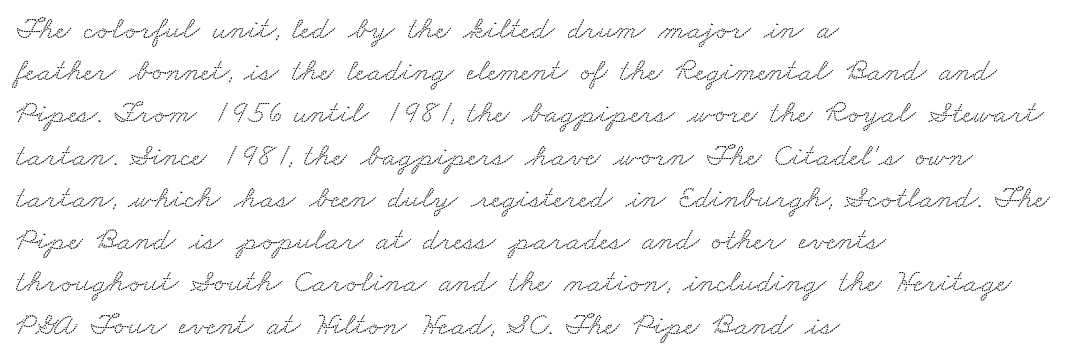
The image shows 32 px wide type; set left-aligned, normal line spacing (1.32x), normal letter spacing, not underlined; low stroke contrast and a small x-height.
